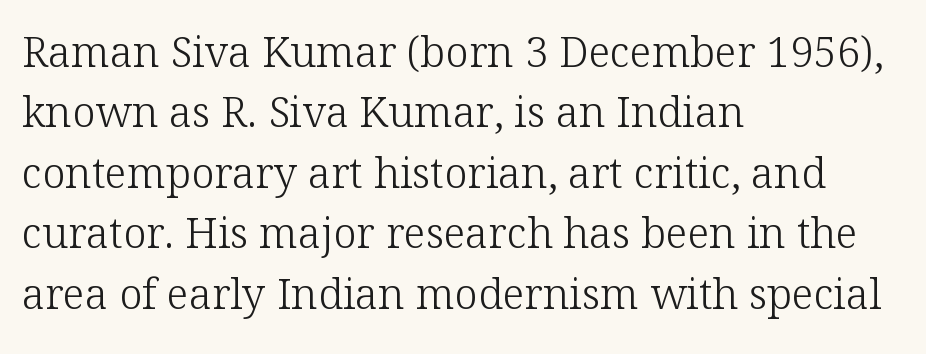
Q: Is the text bold? A: No.
Q: Is the text italic (slanted)? A: No, it is upright.
Q: Is the typeface a serif or a sans-serif typeface? A: Serif.
Q: Is the text underlined? A: No.
Q: How is the paragraph aligned? A: Left-aligned.
Q: Is the spacing between letters normal or unusually wide? A: Normal.
Q: Is the spacing between lines tight, normal or loose? A: Normal.
Q: Width (condensed, normal, or wide)? A: Normal.
Q: Stroke contrast? A: Low.
Q: x-height? A: Medium.
Q: Monospaced? A: No.
